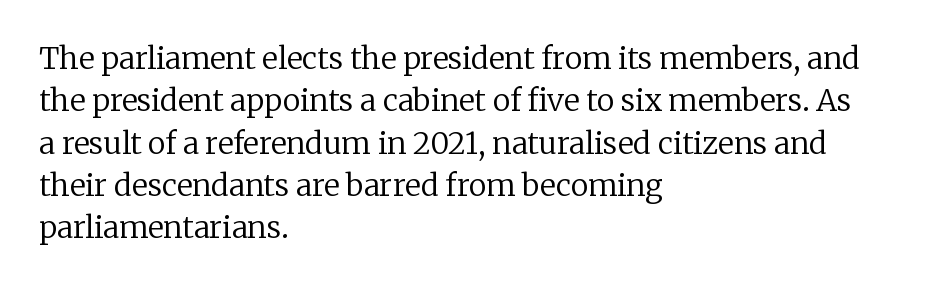
The image shows 30 px regular-weight serif type, upright; set left-aligned, normal line spacing (1.41x), normal letter spacing, not underlined; low stroke contrast and a medium x-height.
